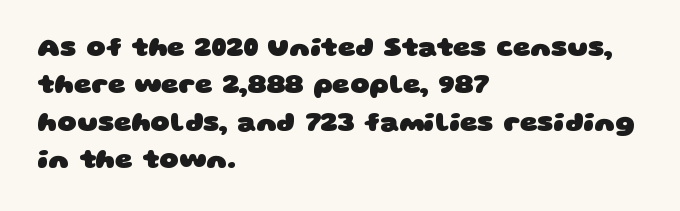
The image shows 27 px bold type; set left-aligned, normal line spacing (1.38x), normal letter spacing, not underlined.
